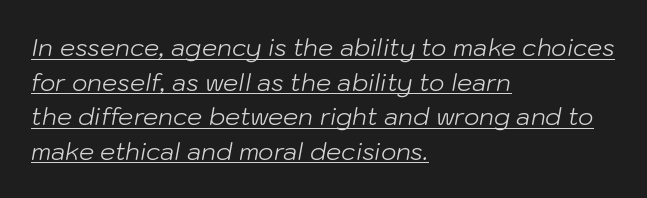
The paragraph has a hard left edge and a soft right edge. The face used here has a pronounced slope to its letters. The block of text has a typical density, with ordinary space between rows. Look at the tracking — it's just the regular setting, nothing added.
